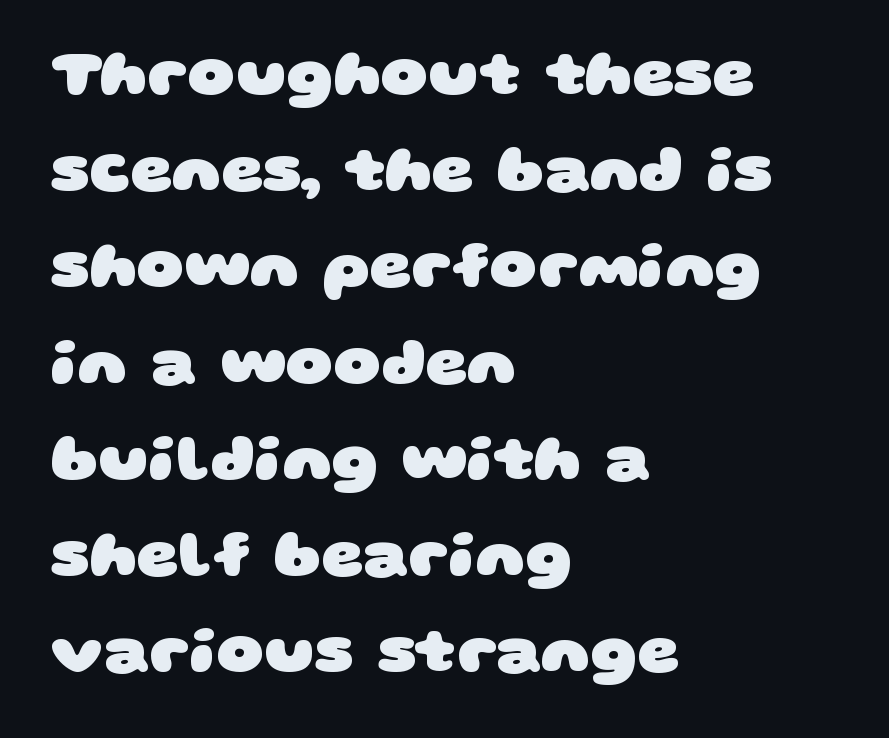
{"serif": "no", "bold": "yes", "weight": "heavy", "width": "wide", "stroke_contrast": "low", "x_height": "large", "monospaced": "no", "underline": "no", "align": "left", "line_spacing": "normal", "line_spacing_ratio": 1.48, "letter_spacing": "normal", "letter_spacing_em": 0.0, "glyph_px": 65}
